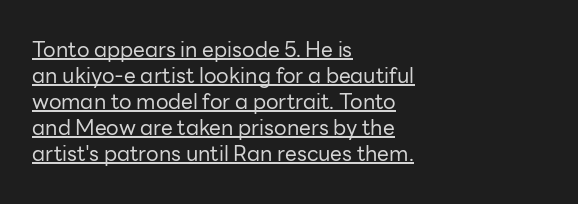
{"italic": "no", "bold": "no", "underline": "yes", "align": "left", "line_spacing_ratio": 1.24, "letter_spacing": "normal", "letter_spacing_em": 0.0, "glyph_px": 21}
